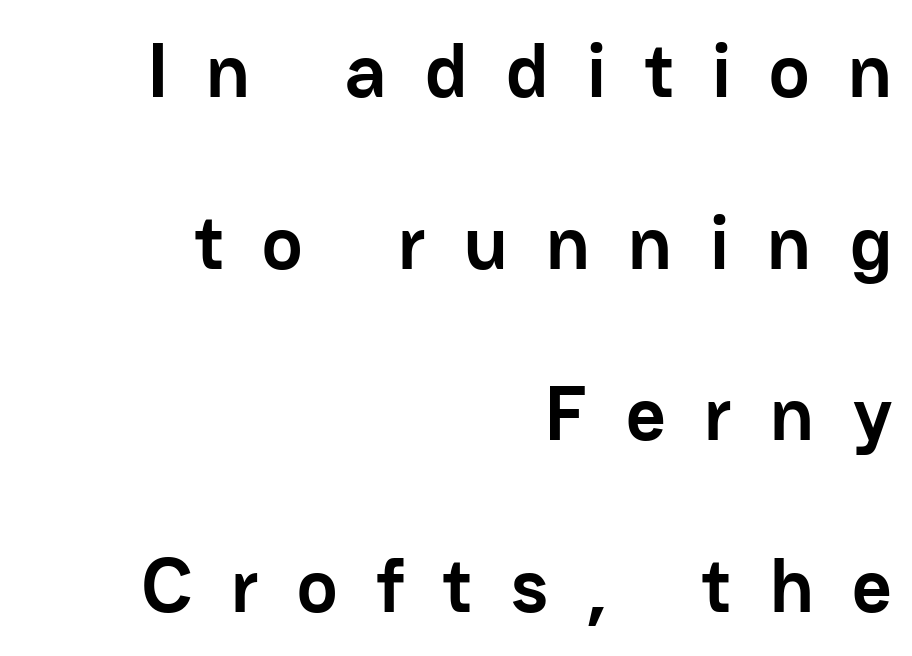
The image shows 77 px semibold sans-serif type, upright; set right-aligned, loose line spacing (2.23x), unusually wide letter spacing (+0.5 em), not underlined; low stroke contrast and a medium x-height.
